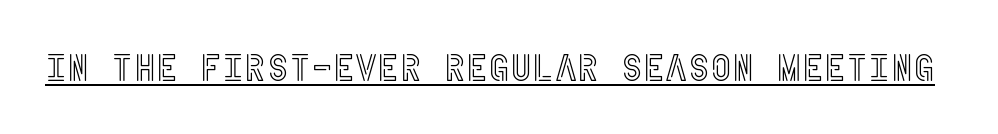
The image shows 38 px condensed type, upright; set normal letter spacing, underlined; a large x-height.
